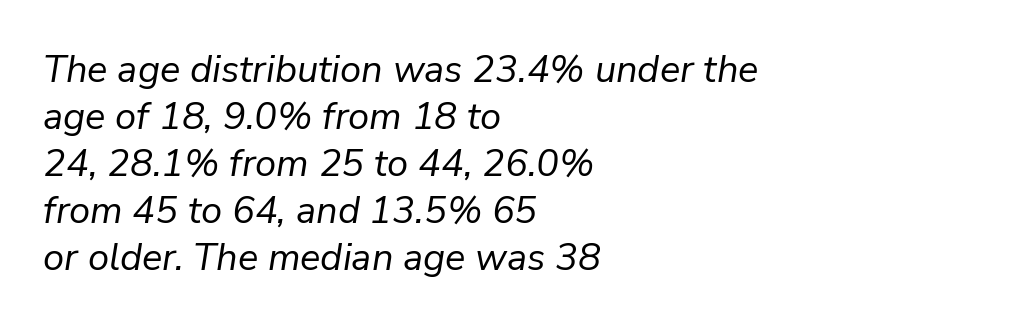
Q: Is the text bold? A: No.
Q: Is the text italic (slanted)? A: Yes, it leans right by about 9 degrees.
Q: Is the text underlined? A: No.
Q: How is the paragraph aligned? A: Left-aligned.
Q: Is the spacing between letters normal or unusually wide? A: Normal.
Q: Width (condensed, normal, or wide)? A: Normal.
Q: Stroke contrast? A: Low.
Q: x-height? A: Medium.
Q: Monospaced? A: No.
